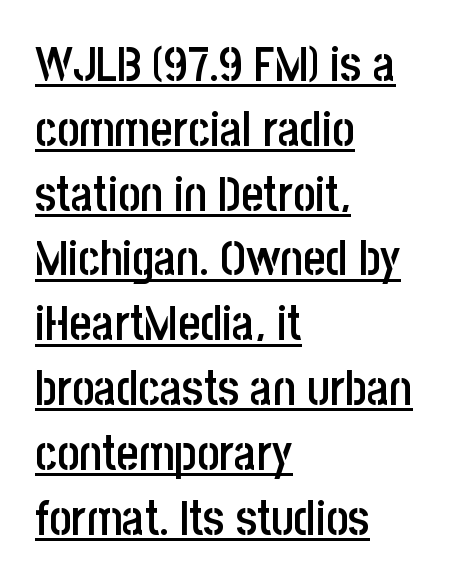
The rendering anchors every line to the left-hand side. Does extra space separate the letters? No, they use regular spacing. In terms of letterform style, serifs are entirely absent. Do the letters lean? They stand straight. Look at the stroke-to-counter ratio: somewhat heavy, a semibold.
